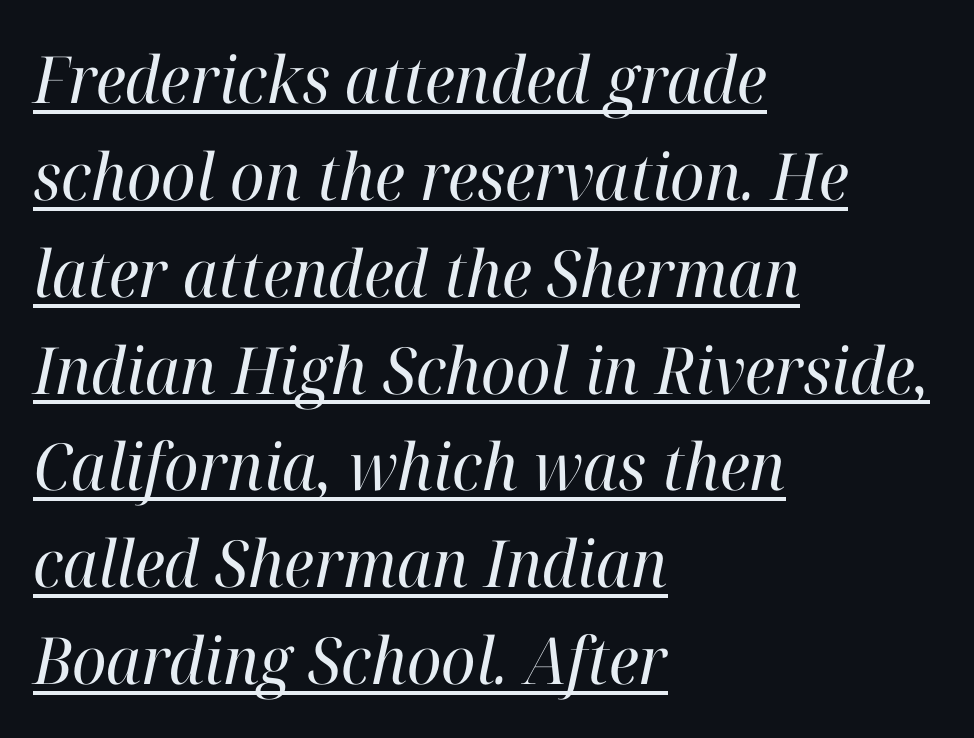
{"serif": "yes", "italic": "yes", "lean": "right", "slant_degrees": 12, "bold": "no", "weight": "regular", "width": "normal", "stroke_contrast": "high", "x_height": "medium", "monospaced": "no", "underline": "yes", "align": "left", "line_spacing": "normal", "line_spacing_ratio": 1.49, "letter_spacing": "normal", "letter_spacing_em": 0.0, "glyph_px": 65}
